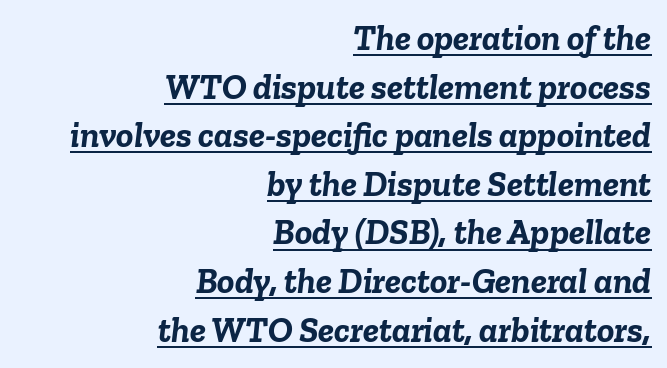
The image shows 36 px semibold type, italic (leaning right); set right-aligned, normal line spacing (1.35x), normal letter spacing, underlined; low stroke contrast and a medium x-height.
